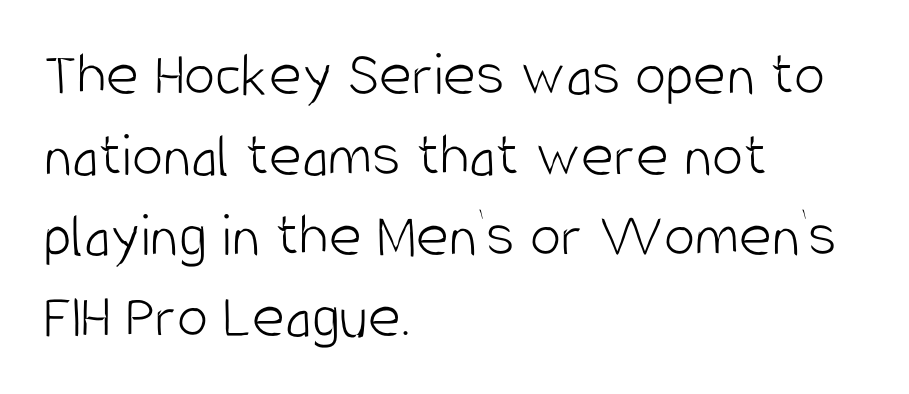
The image shows 63 px light, condensed sans-serif type, upright; set left-aligned, normal line spacing (1.28x), normal letter spacing, not underlined; low stroke contrast and a large x-height.
